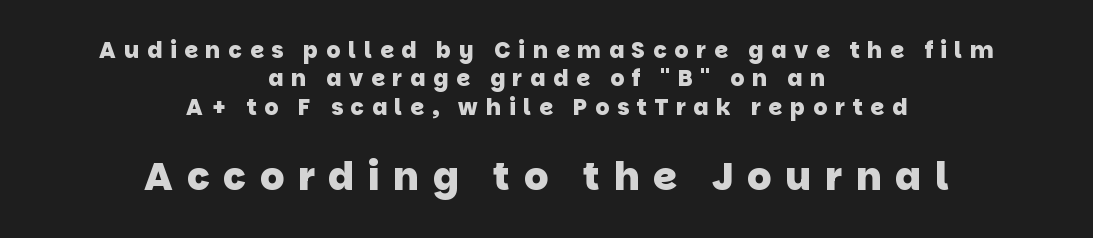
A typesetter would call this proportional, since set widths differ per character. The baseline area is clear. Observe the absence of serifs on each vertical stroke in this sample. Every row of glyphs is offset so its center matches the block's center. The space between consecutive lines is moderate.
